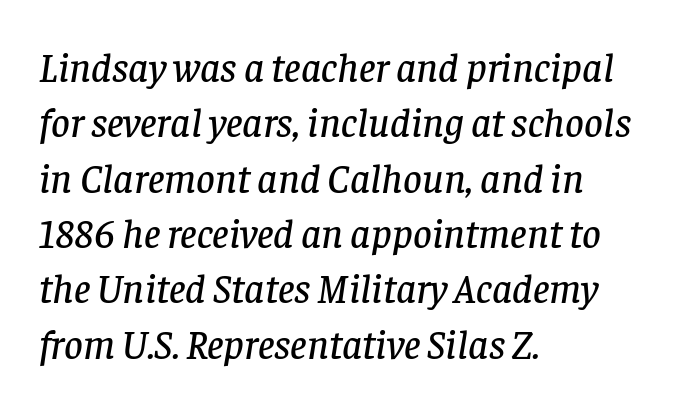
Q: Is the text italic (slanted)? A: Yes, it leans right by about 8 degrees.
Q: Is the typeface a serif or a sans-serif typeface? A: Serif.
Q: Is the text underlined? A: No.
Q: How is the paragraph aligned? A: Left-aligned.
Q: Is the spacing between letters normal or unusually wide? A: Normal.
Q: Is the spacing between lines tight, normal or loose? A: Normal.
Q: Width (condensed, normal, or wide)? A: Normal.
Q: Stroke contrast? A: Low.
Q: x-height? A: Large.
Q: Monospaced? A: No.
